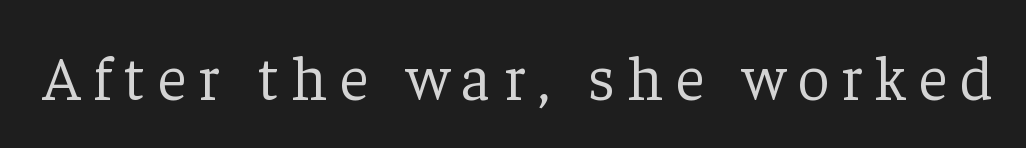
Q: Is the text bold? A: No.
Q: Is the text italic (slanted)? A: No, it is upright.
Q: Is the typeface a serif or a sans-serif typeface? A: Serif.
Q: Is the text underlined? A: No.
Q: Is the spacing between letters normal or unusually wide? A: Unusually wide.
Q: Width (condensed, normal, or wide)? A: Normal.
Q: Stroke contrast? A: Low.
Q: x-height? A: Medium.
Q: Monospaced? A: No.
